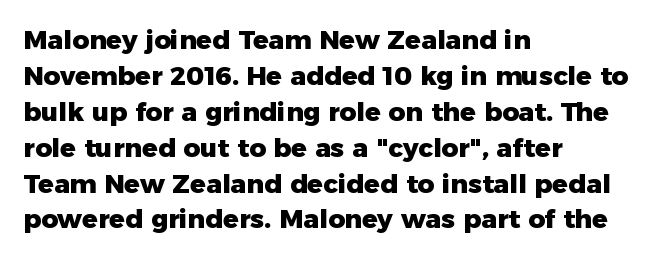
The image shows 26 px bold type, upright; set left-aligned, normal line spacing (1.38x), normal letter spacing, not underlined.
